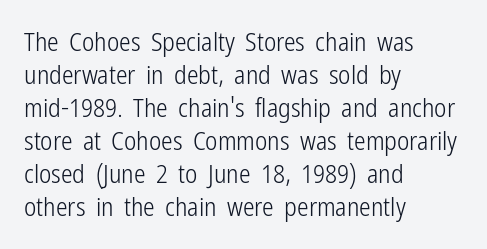
When letters stand straight like this, we call the style roman or upright. These lines sit exactly where default settings would place them. Students, note that the glyphs here touch the page at normal intervals. The passage shown is not bold in any degree. In CSS terms this would be text-align: left. Underlining? Definitely not there.
